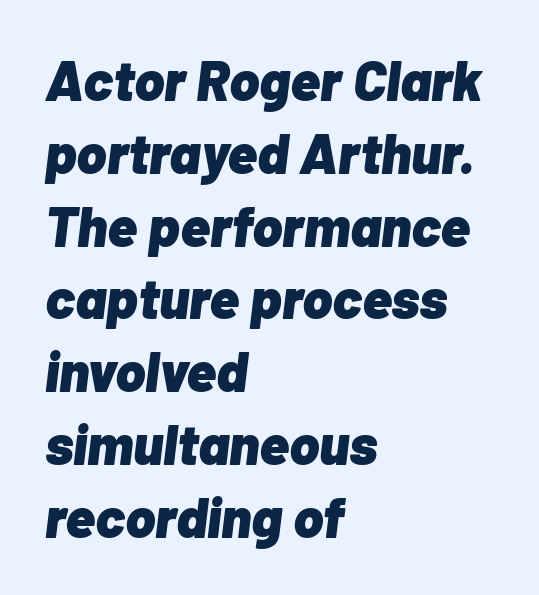
The paragraph has a hard left edge and a soft right edge. The rendering uses natural spacing where letterforms have individual widths. Type without underlining. Is the type slanted? Yes — the strokes lean at a clear angle. Look at the stroke-to-counter ratio: heavy, a bold. The gaps between neighbouring characters are ordinary and unremarkable.
